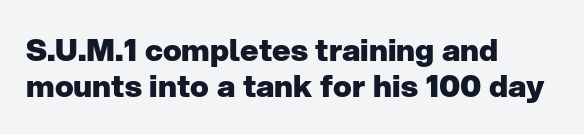
Q: Is the text bold? A: Yes.
Q: Is the text italic (slanted)? A: No, it is upright.
Q: Is the typeface a serif or a sans-serif typeface? A: Sans-serif.
Q: Is the text underlined? A: No.
Q: How is the paragraph aligned? A: Left-aligned.
Q: Is the spacing between letters normal or unusually wide? A: Normal.
Q: Is the spacing between lines tight, normal or loose? A: Tight.
Q: Width (condensed, normal, or wide)? A: Normal.
Q: Stroke contrast? A: Low.
Q: x-height? A: Medium.
Q: Monospaced? A: No.
